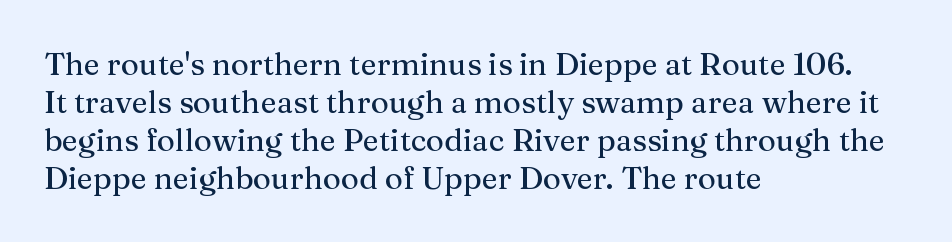
These lines are composed in type with serifs. Italic? Not at all — the glyphs are vertical. Is the block centered? No — it sits flush against the left margin. Characters follow at the spacing the type designer built in.
